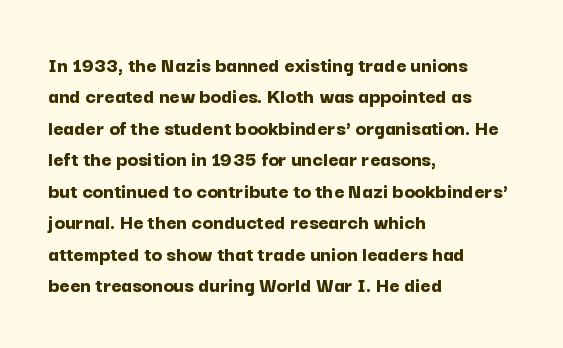
The image shows 22 px bold type, upright; set left-aligned, normal line spacing (1.43x), normal letter spacing, not underlined.
